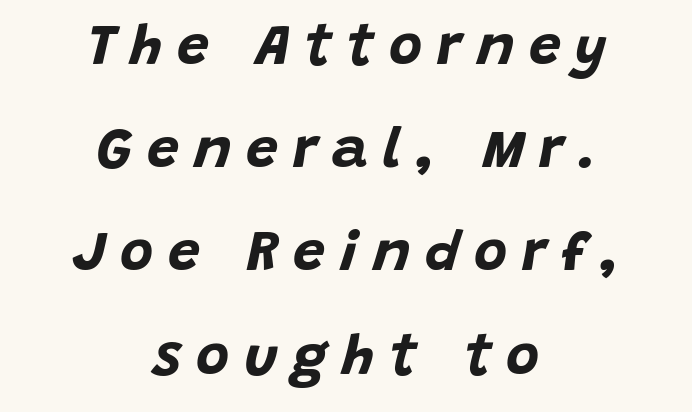
The image shows 57 px bold type, italic (leaning right); set centered, line spacing 1.81x, unusually wide letter spacing (+0.26 em), not underlined; low stroke contrast and a large x-height.
